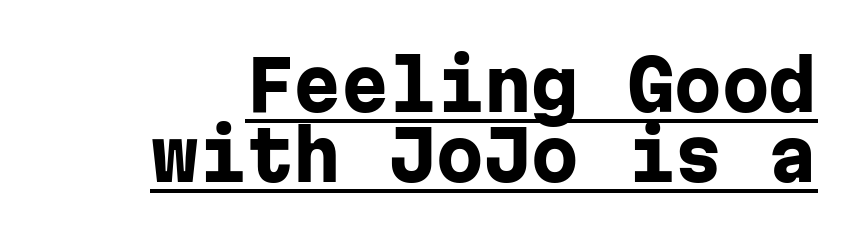
I'd describe the lettering as bold — thick and assertive. Nobody touched the tracking dial on this one. Do the letters lean? They stand straight. A typographer would call this underscored text.
